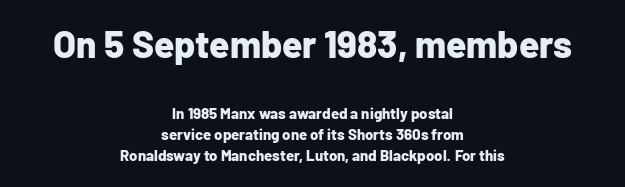
Nothing sits at the stroke ends, so this counts as sans-serif. This is roman type, the default non-slanted kind. A student would notice the top passage is typeset larger than what follows. Each glyph is drawn with heavy, bold strokes.
